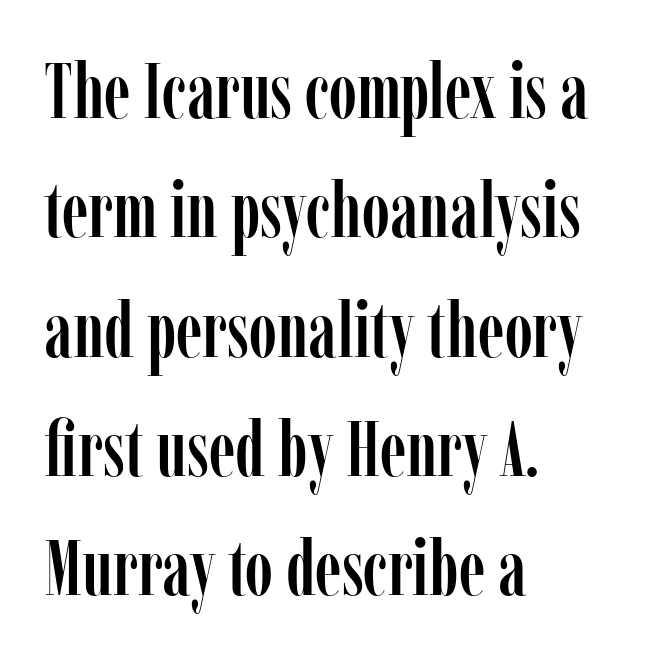
{"serif": "yes", "italic": "no", "width": "condensed", "stroke_contrast": "low", "x_height": "medium", "monospaced": "no", "underline": "no", "align": "left", "line_spacing": "normal", "line_spacing_ratio": 1.55, "letter_spacing": "normal", "letter_spacing_em": 0.0, "glyph_px": 77}
